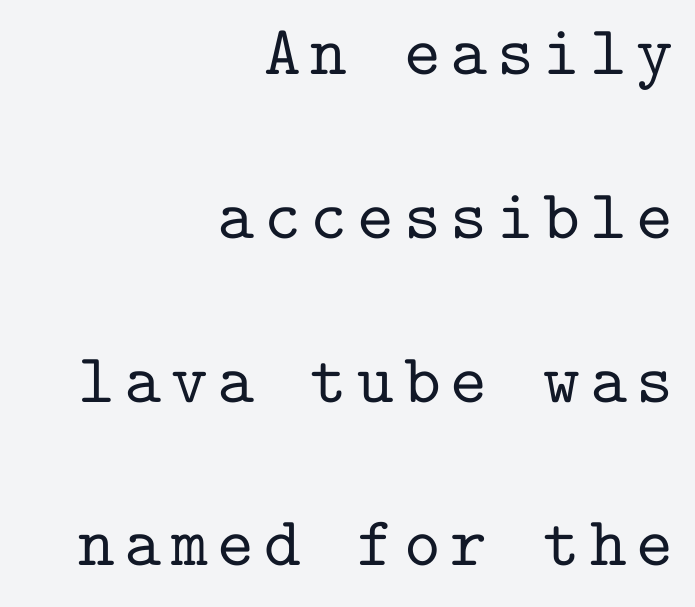
Leading: increased. If you drew a ruler down the right edge, every line would touch it. Monospaced: the letters line up in strict vertical columns. The designer went with a serif here, giving each stem small feet. Designer's note — italics off, roman on.
